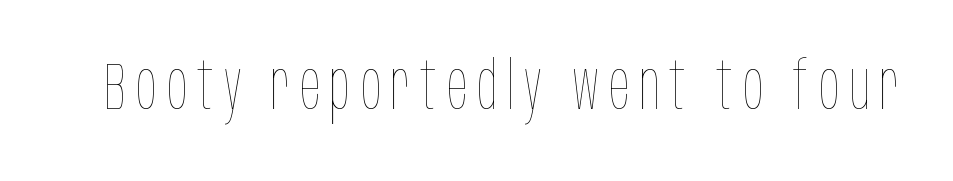
{"italic": "no", "bold": "no", "weight": "thin", "width": "condensed", "stroke_contrast": "low", "x_height": "large", "monospaced": "no", "underline": "no", "glyph_px": 67}
